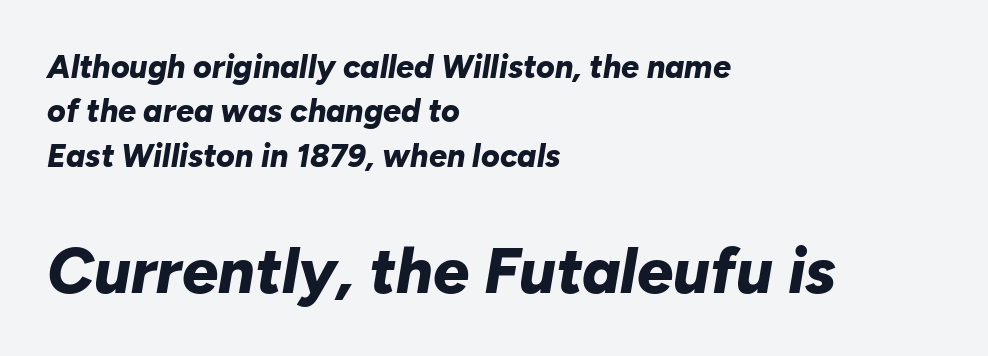
The image shows 64 px bold type, italic (leaning right); set left-aligned, normal line spacing (1.39x), normal letter spacing, not underlined; the second (bottom) block is 2.0x larger; low stroke contrast and a medium x-height.
